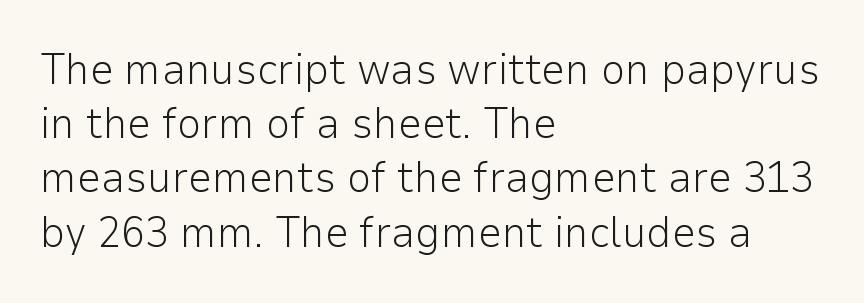
The specimen omits any rule beneath the text block's lines. The cut favours lightness, reaching ordinary text weight at its darkest. The lines sit at an ordinary, default distance from one another. It's the straight-up-and-down kind of type.
